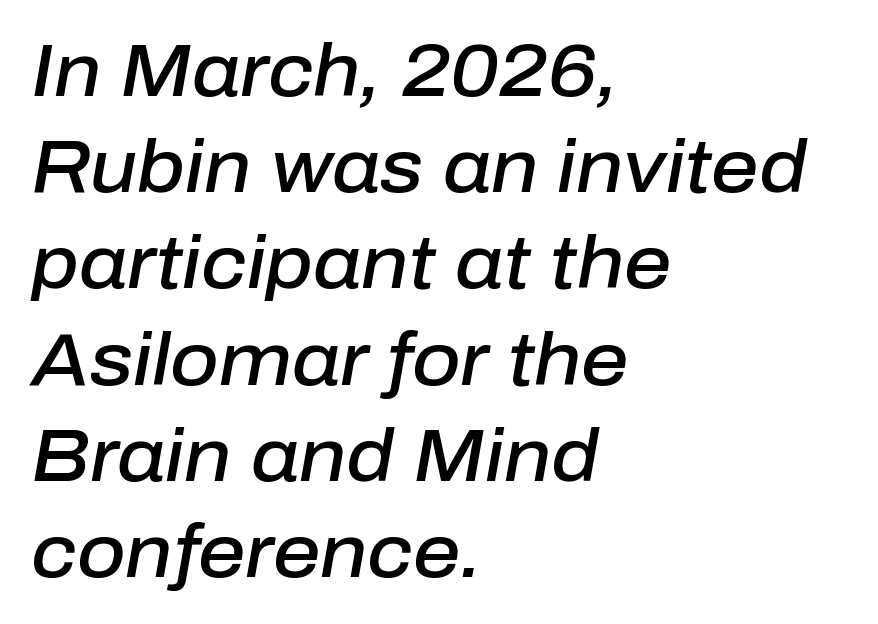
{"italic": "yes", "lean": "right", "slant_degrees": 10, "bold": "semi", "weight": "semibold", "width": "normal", "stroke_contrast": "low", "x_height": "medium", "monospaced": "no", "underline": "no", "align": "left", "line_spacing": "normal", "line_spacing_ratio": 1.3, "letter_spacing": "normal", "letter_spacing_em": 0.0, "glyph_px": 74}
